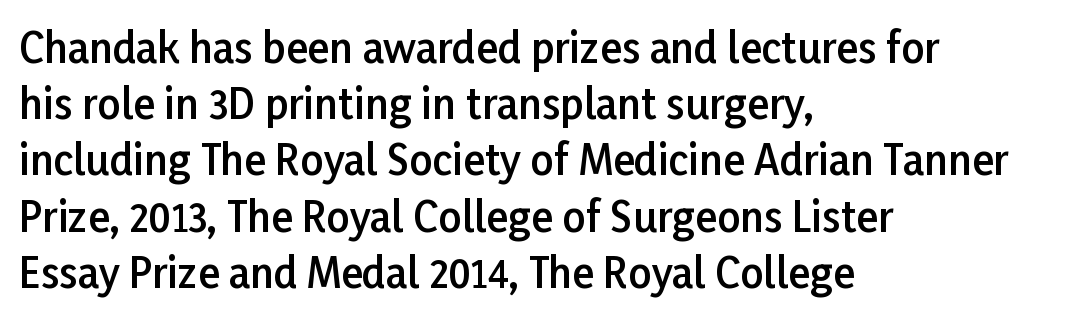
Q: Is the text bold? A: Semi-bold.
Q: Is the text italic (slanted)? A: No, it is upright.
Q: Is the typeface a serif or a sans-serif typeface? A: Sans-serif.
Q: Is the text underlined? A: No.
Q: How is the paragraph aligned? A: Left-aligned.
Q: Is the spacing between letters normal or unusually wide? A: Normal.
Q: Is the spacing between lines tight, normal or loose? A: Normal.
Q: Width (condensed, normal, or wide)? A: Normal.
Q: Stroke contrast? A: Low.
Q: x-height? A: Medium.
Q: Monospaced? A: No.
